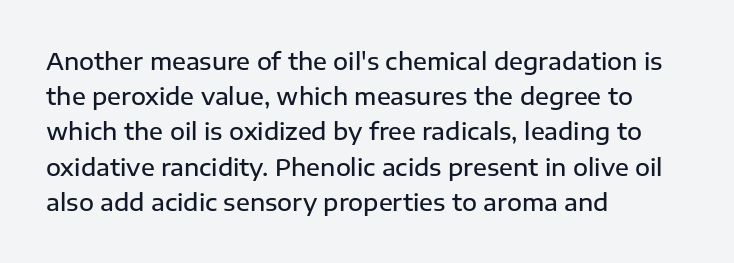
The image shows 23 px text type, upright; set left-aligned, normal line spacing (1.53x), normal letter spacing, not underlined.
